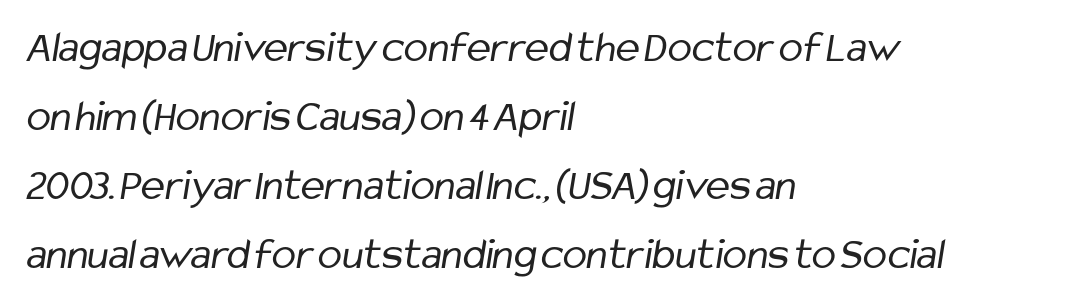
Q: Is the text bold? A: No.
Q: Is the typeface a serif or a sans-serif typeface? A: Sans-serif.
Q: Is the text underlined? A: No.
Q: How is the paragraph aligned? A: Left-aligned.
Q: Is the spacing between letters normal or unusually wide? A: Normal.
Q: Is the spacing between lines tight, normal or loose? A: Normal.
Q: Width (condensed, normal, or wide)? A: Condensed.
Q: Stroke contrast? A: Low.
Q: x-height? A: Medium.
Q: Monospaced? A: No.
